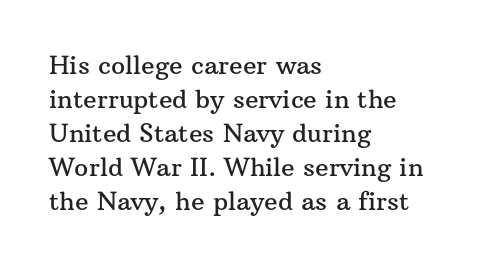
These lines were composed using upright roman letters. Line beginnings align vertically; line endings do not. Quick note: underline off. Nobody touched the tracking dial on this one. Leading matches the norm, producing a regular column.
